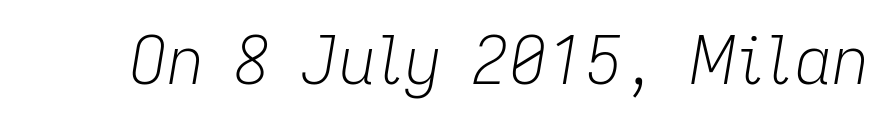
Q: Is the text bold? A: No.
Q: Is the text italic (slanted)? A: Yes, it leans right by about 9 degrees.
Q: Is the text underlined? A: No.
Q: Is the spacing between letters normal or unusually wide? A: Normal.
Q: Width (condensed, normal, or wide)? A: Normal.
Q: Stroke contrast? A: Low.
Q: x-height? A: Medium.
Q: Monospaced? A: No.
